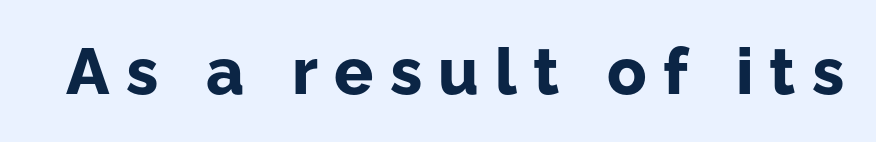
The image shows 65 px bold sans-serif type, upright; set unusually wide letter spacing (+0.25 em), not underlined; low stroke contrast and a medium x-height.
